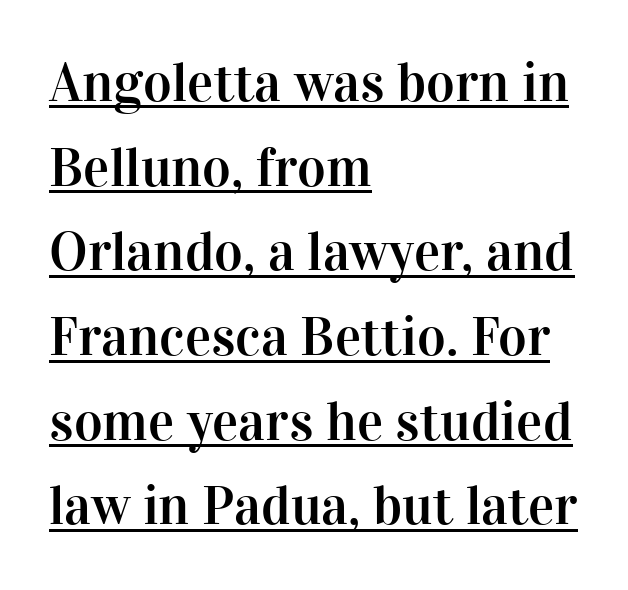
Q: Is the text italic (slanted)? A: No, it is upright.
Q: Is the typeface a serif or a sans-serif typeface? A: Serif.
Q: Is the text underlined? A: Yes.
Q: How is the paragraph aligned? A: Left-aligned.
Q: Is the spacing between letters normal or unusually wide? A: Normal.
Q: Is the spacing between lines tight, normal or loose? A: Normal.
Q: Width (condensed, normal, or wide)? A: Normal.
Q: Stroke contrast? A: High.
Q: x-height? A: Medium.
Q: Monospaced? A: No.
